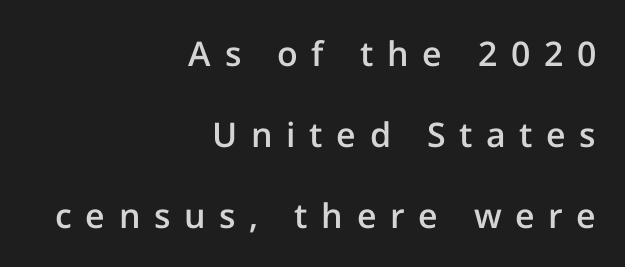
The image shows 34 px semibold sans-serif type, upright; set right-aligned, loose line spacing (2.38x), unusually wide letter spacing (+0.4 em), not underlined; low stroke contrast and a medium x-height.
